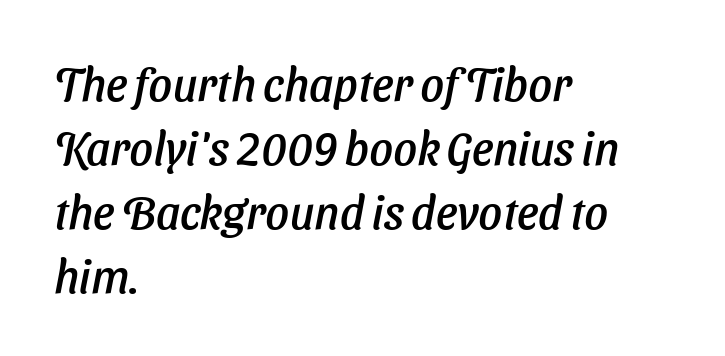
The image shows 46 px text type; set left-aligned, normal line spacing (1.39x), normal letter spacing, not underlined; low stroke contrast and a medium x-height.
